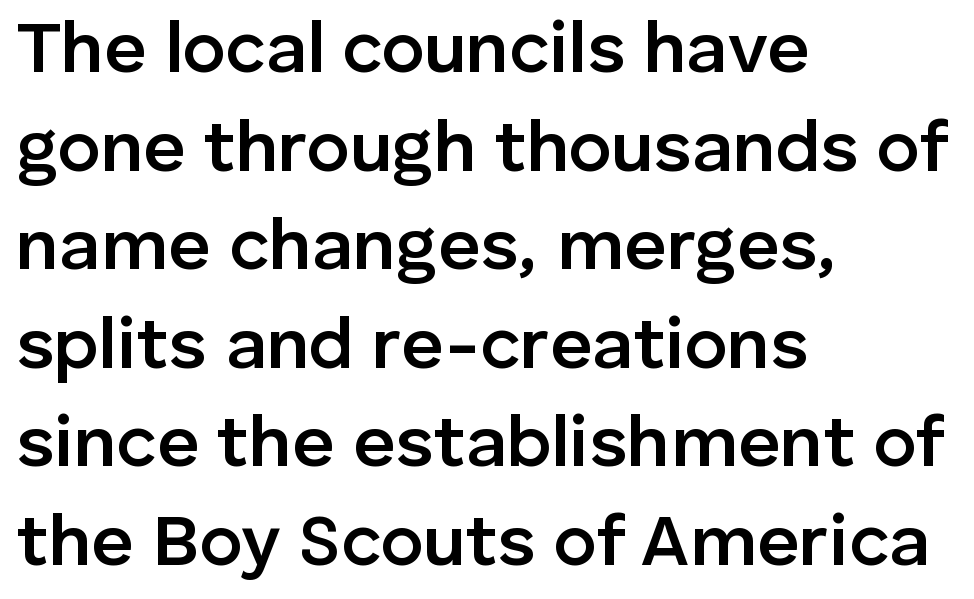
The image shows 73 px semibold sans-serif type, upright; set left-aligned, normal line spacing (1.35x), normal letter spacing, not underlined; low stroke contrast and a medium x-height.
